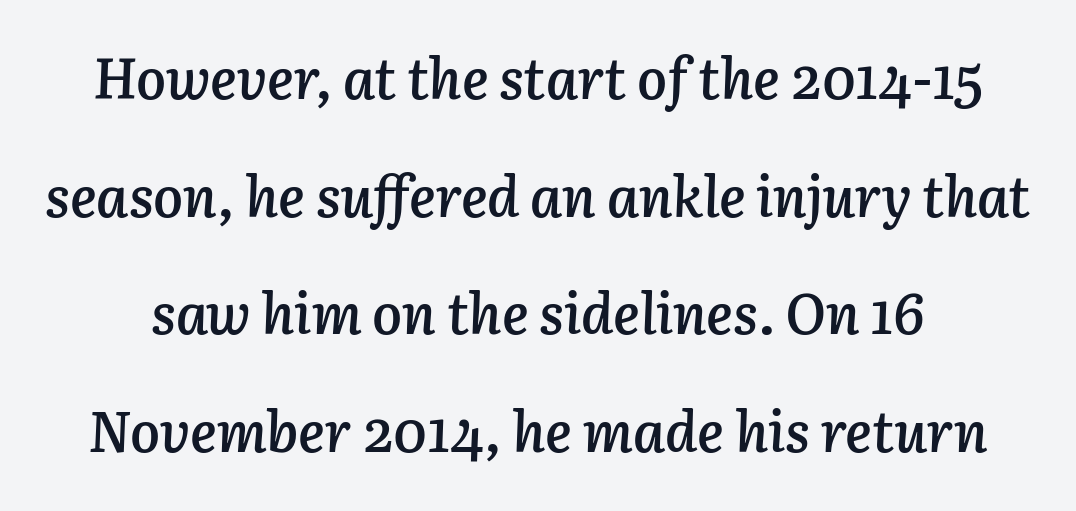
How heavy is the stroke? Medium-heavy — a semibold, shy of bold. Each letter keeps its own natural width here, so spacing adapts to shape. Nobody touched the tracking dial on this one. Check under the words: just untouched page. Compared with ordinary roman type, these characters are visibly tilted.
